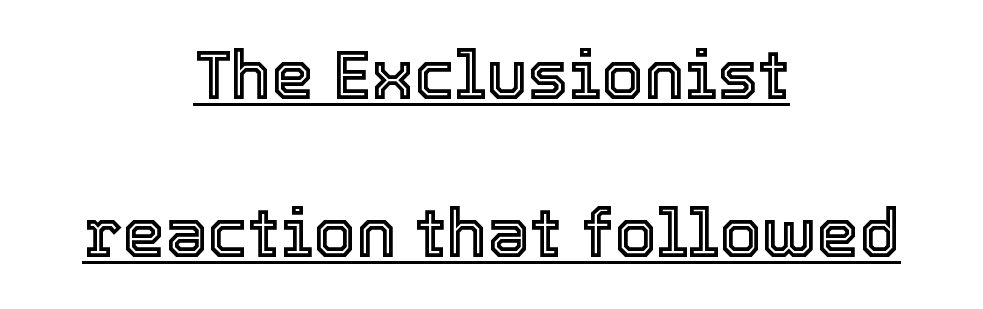
{"italic": "no", "width": "normal", "x_height": "medium", "monospaced": "no", "underline": "yes", "align": "center", "line_spacing": "loose", "line_spacing_ratio": 2.33, "letter_spacing": "normal", "letter_spacing_em": 0.0, "glyph_px": 68}
